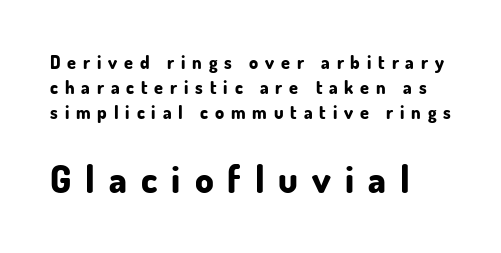
Between these two stacked blocks, the lower one wins on size. Posture: upright roman. You could only call the tracking loose — the letters float apart. Casual observation: everything's shoved over to the left. Interline gaps are of average width in this sample. The space directly below the letters is spotless.
